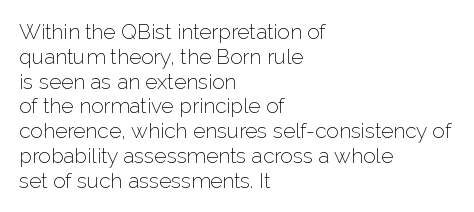
{"italic": "no", "bold": "no", "underline": "no", "align": "left", "line_spacing_ratio": 1.18, "letter_spacing": "normal", "letter_spacing_em": 0.0, "glyph_px": 21}
